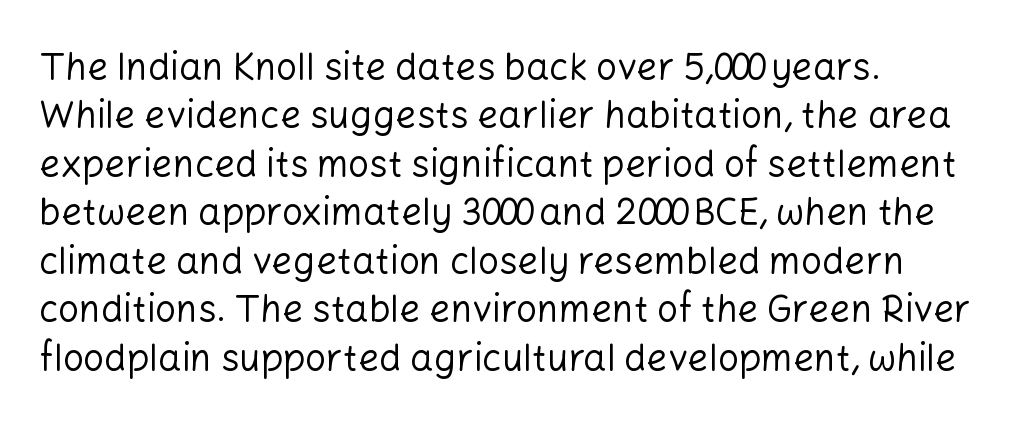
The image shows 37 px regular-weight sans-serif type, upright; set left-aligned, normal line spacing (1.31x), normal letter spacing, not underlined; low stroke contrast and a medium x-height.
